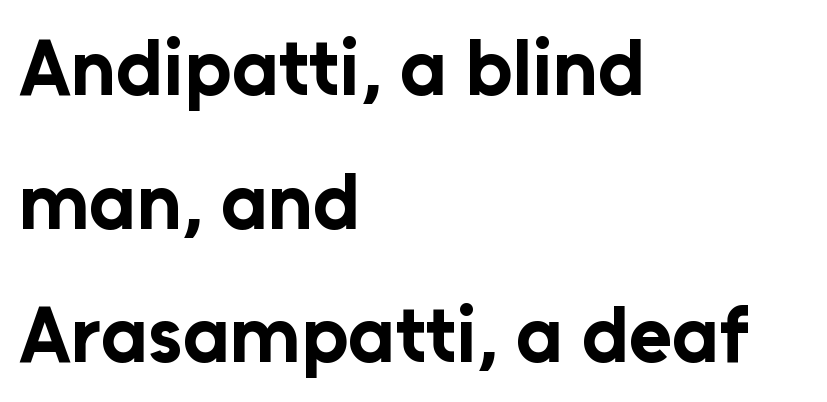
Q: Is the text bold? A: Yes.
Q: Is the text italic (slanted)? A: No, it is upright.
Q: Is the typeface a serif or a sans-serif typeface? A: Sans-serif.
Q: Is the text underlined? A: No.
Q: How is the paragraph aligned? A: Left-aligned.
Q: Is the spacing between letters normal or unusually wide? A: Normal.
Q: Is the spacing between lines tight, normal or loose? A: Normal.
Q: Width (condensed, normal, or wide)? A: Normal.
Q: Stroke contrast? A: Low.
Q: x-height? A: Medium.
Q: Monospaced? A: No.
